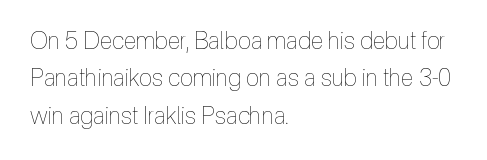
Evenly set lines give the paragraph a standard silhouette. Here the glyphs are tracked normally, forming tight word shapes. Rule under the text: the space is simply empty. Italic? Not at all — the glyphs are vertical. These glyphs show unthickened strokes, regular width or finer.
